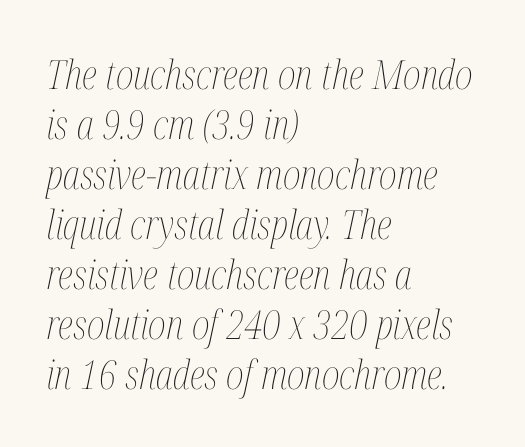
The image shows 40 px thin, condensed type, italic (leaning right); set left-aligned, normal line spacing (1.25x), normal letter spacing, not underlined; medium stroke contrast and a medium x-height.
